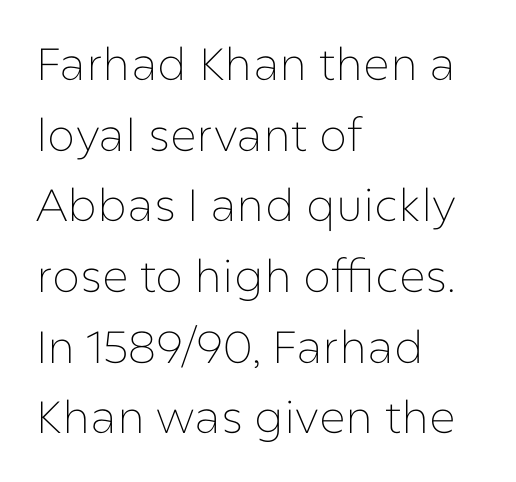
{"serif": "no", "italic": "no", "bold": "no", "weight": "thin", "width": "normal", "stroke_contrast": "low", "x_height": "medium", "monospaced": "no", "underline": "no", "align": "left", "line_spacing": "normal", "line_spacing_ratio": 1.57, "letter_spacing": "normal", "letter_spacing_em": 0.0, "glyph_px": 45}
